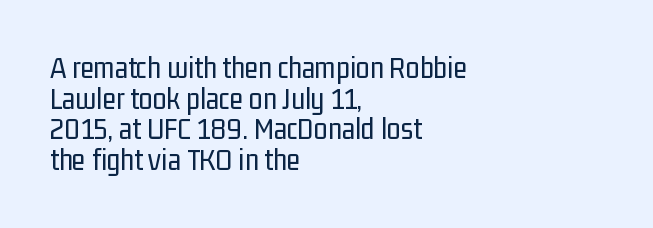
Q: Is the text bold? A: No.
Q: Is the text italic (slanted)? A: No, it is upright.
Q: Is the typeface a serif or a sans-serif typeface? A: Sans-serif.
Q: Is the text underlined? A: No.
Q: How is the paragraph aligned? A: Left-aligned.
Q: Is the spacing between letters normal or unusually wide? A: Normal.
Q: Is the spacing between lines tight, normal or loose? A: Tight.
Q: Width (condensed, normal, or wide)? A: Condensed.
Q: Stroke contrast? A: Low.
Q: x-height? A: Medium.
Q: Monospaced? A: No.
